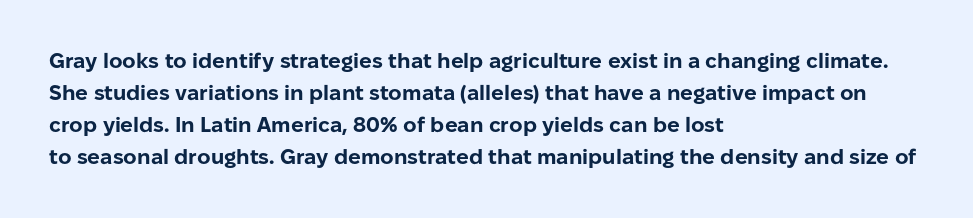
{"italic": "no", "bold": "yes", "underline": "no", "align": "left", "line_spacing": "normal", "line_spacing_ratio": 1.53, "letter_spacing": "normal", "letter_spacing_em": 0.0, "glyph_px": 21}
